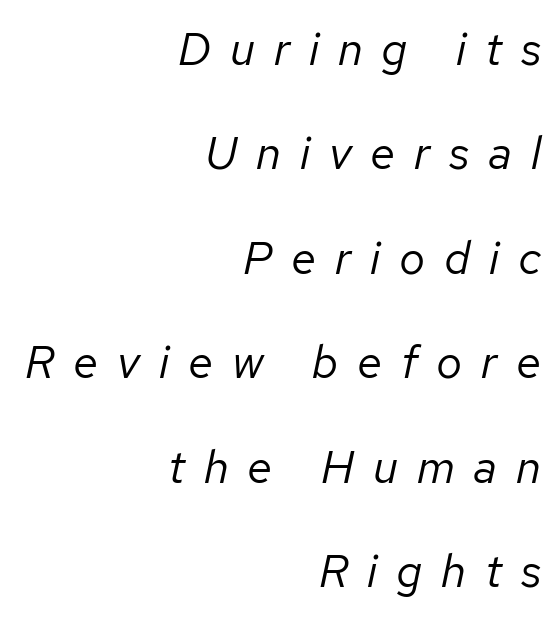
The image shows 46 px regular-weight type, italic (leaning right); set right-aligned, loose line spacing (2.27x), unusually wide letter spacing (+0.41 em), not underlined; low stroke contrast and a medium x-height.
